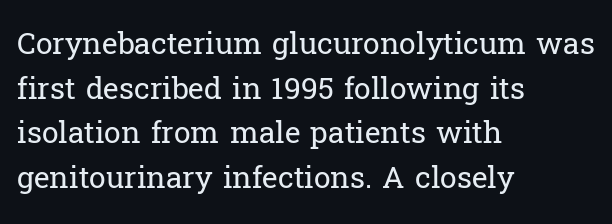
{"serif": "yes", "italic": "no", "bold": "no", "weight": "regular", "width": "normal", "stroke_contrast": "low", "x_height": "medium", "monospaced": "no", "underline": "no", "align": "left", "line_spacing": "normal", "line_spacing_ratio": 1.49, "letter_spacing": "normal", "letter_spacing_em": 0.0, "glyph_px": 30}
